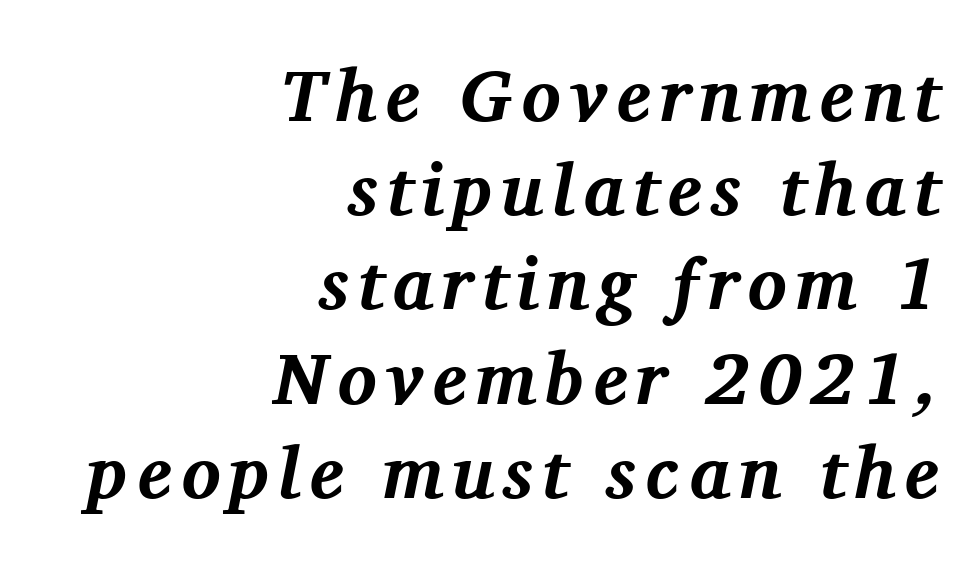
Q: Is the text bold? A: Yes.
Q: Is the text italic (slanted)? A: Yes, it leans right by about 11 degrees.
Q: Is the typeface a serif or a sans-serif typeface? A: Serif.
Q: Is the text underlined? A: No.
Q: How is the paragraph aligned? A: Right-aligned.
Q: Is the spacing between lines tight, normal or loose? A: Normal.
Q: Width (condensed, normal, or wide)? A: Normal.
Q: Stroke contrast? A: Medium.
Q: x-height? A: Medium.
Q: Monospaced? A: No.
